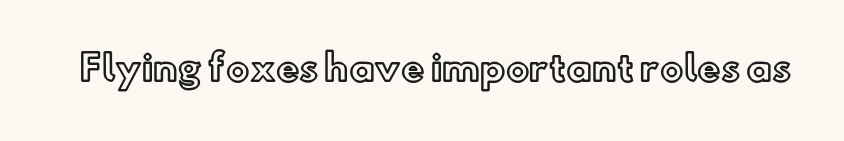
{"italic": "no", "width": "normal", "x_height": "small", "monospaced": "no", "underline": "no", "letter_spacing": "normal", "letter_spacing_em": 0.0, "glyph_px": 35}
